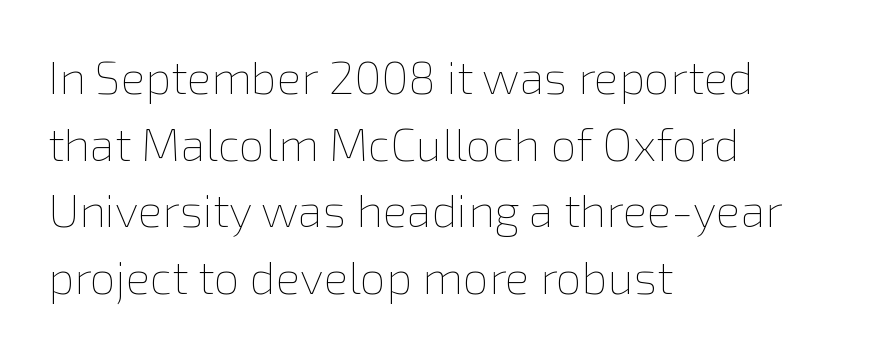
The image shows 46 px thin type, upright; set left-aligned, normal line spacing (1.45x), normal letter spacing, not underlined; a medium x-height.
